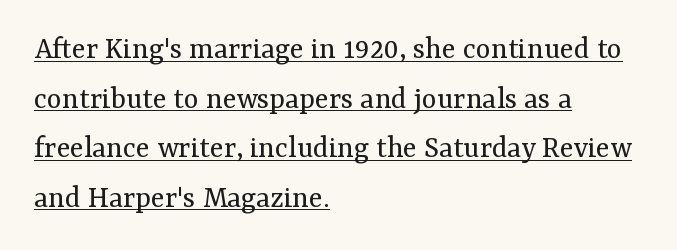
{"serif": "yes", "italic": "no", "bold": "no", "weight": "regular", "width": "normal", "stroke_contrast": "medium", "x_height": "medium", "monospaced": "no", "underline": "yes", "align": "left", "line_spacing": "normal", "line_spacing_ratio": 1.55, "letter_spacing": "normal", "letter_spacing_em": 0.0, "glyph_px": 32}
